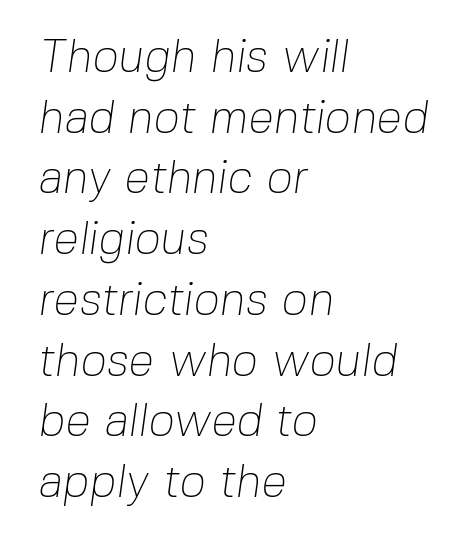
{"serif": "no", "bold": "no", "weight": "thin", "width": "normal", "stroke_contrast": "low", "x_height": "medium", "monospaced": "no", "underline": "no", "align": "left", "line_spacing": "normal", "line_spacing_ratio": 1.32, "letter_spacing": "normal", "letter_spacing_em": 0.0, "glyph_px": 46}
